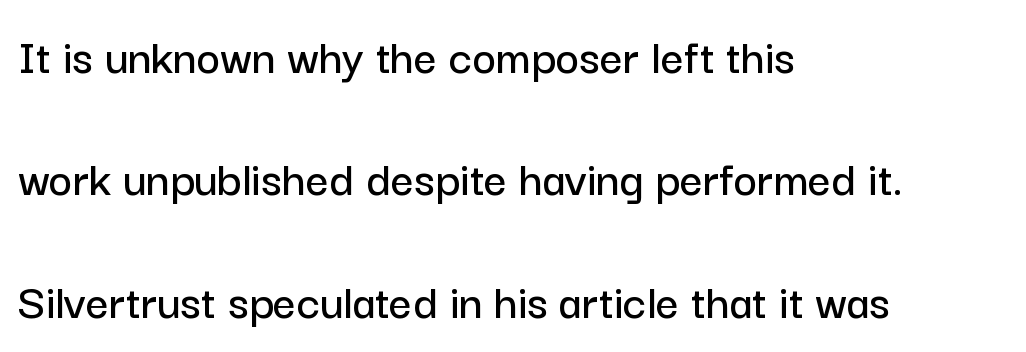
The image shows 51 px sans-serif type, upright; set left-aligned, loose line spacing (2.4x), normal letter spacing, not underlined; low stroke contrast and a medium x-height.
